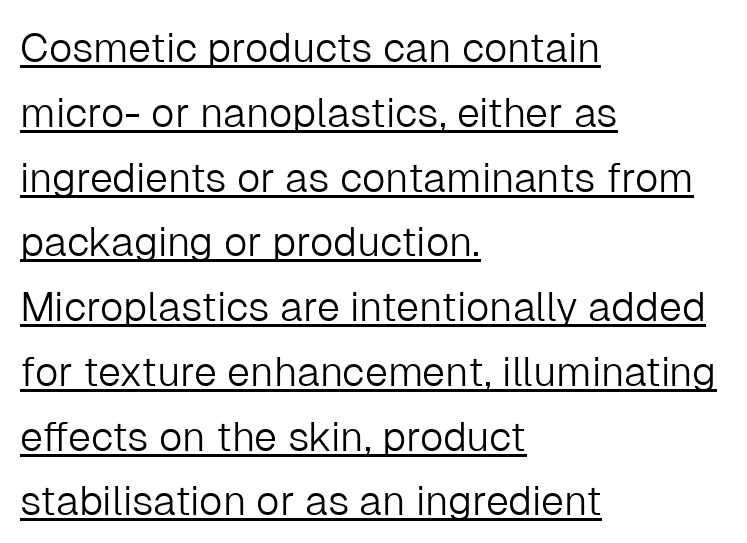
{"serif": "no", "italic": "no", "bold": "no", "weight": "light", "width": "normal", "stroke_contrast": "low", "x_height": "medium", "monospaced": "no", "underline": "yes", "align": "left", "line_spacing": "normal", "line_spacing_ratio": 1.58, "letter_spacing": "normal", "letter_spacing_em": 0.0, "glyph_px": 41}
